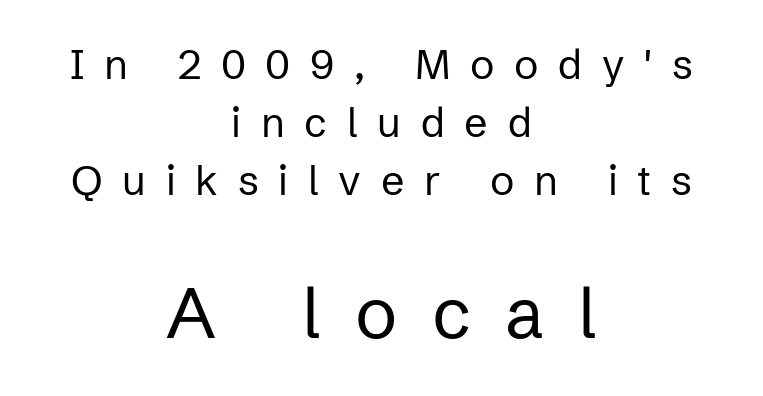
{"serif": "no", "italic": "no", "bold": "no", "weight": "regular", "width": "normal", "stroke_contrast": "low", "x_height": "medium", "monospaced": "no", "underline": "no", "align": "center", "line_spacing": "normal", "line_spacing_ratio": 1.41, "letter_spacing": "wide", "letter_spacing_em": 0.48, "larger_block": "second", "size_ratio": 1.73, "glyph_px": 71}
